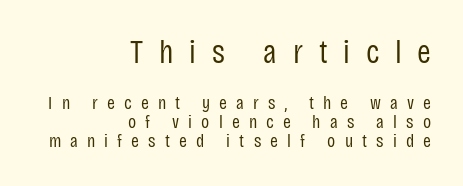
Q: Is the text bold? A: No.
Q: Is the text italic (slanted)? A: No, it is upright.
Q: Is the typeface a serif or a sans-serif typeface? A: Sans-serif.
Q: Is the text underlined? A: No.
Q: How is the paragraph aligned? A: Right-aligned.
Q: Is the spacing between letters normal or unusually wide? A: Unusually wide.
Q: Is the spacing between lines tight, normal or loose? A: Tight.
Q: Which block of text is set in a larger size, the first (top) or the second (bottom)? A: The first (top) one.
Q: Width (condensed, normal, or wide)? A: Condensed.
Q: Stroke contrast? A: Low.
Q: x-height? A: Large.
Q: Monospaced? A: No.
